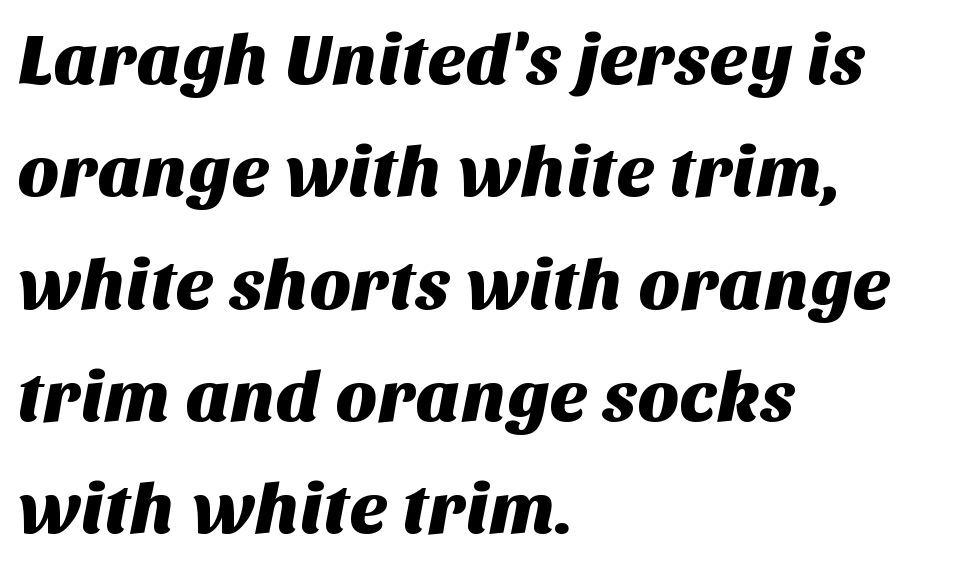
Q: Is the typeface a serif or a sans-serif typeface? A: Sans-serif.
Q: Is the text underlined? A: No.
Q: How is the paragraph aligned? A: Left-aligned.
Q: Is the spacing between letters normal or unusually wide? A: Normal.
Q: Is the spacing between lines tight, normal or loose? A: Normal.
Q: Width (condensed, normal, or wide)? A: Normal.
Q: Stroke contrast? A: Medium.
Q: x-height? A: Large.
Q: Monospaced? A: No.
